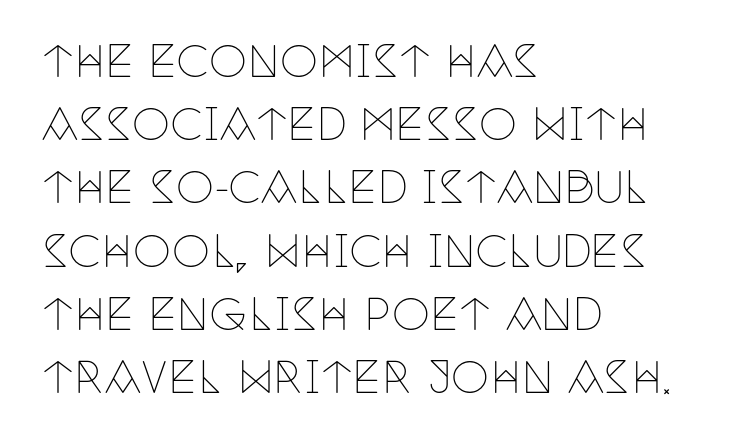
Q: Is the text bold? A: No.
Q: Is the text italic (slanted)? A: No, it is upright.
Q: Is the typeface a serif or a sans-serif typeface? A: Serif.
Q: Is the text underlined? A: No.
Q: How is the paragraph aligned? A: Left-aligned.
Q: Is the spacing between letters normal or unusually wide? A: Normal.
Q: Is the spacing between lines tight, normal or loose? A: Normal.
Q: Width (condensed, normal, or wide)? A: Condensed.
Q: Stroke contrast? A: Low.
Q: x-height? A: Large.
Q: Monospaced? A: No.
